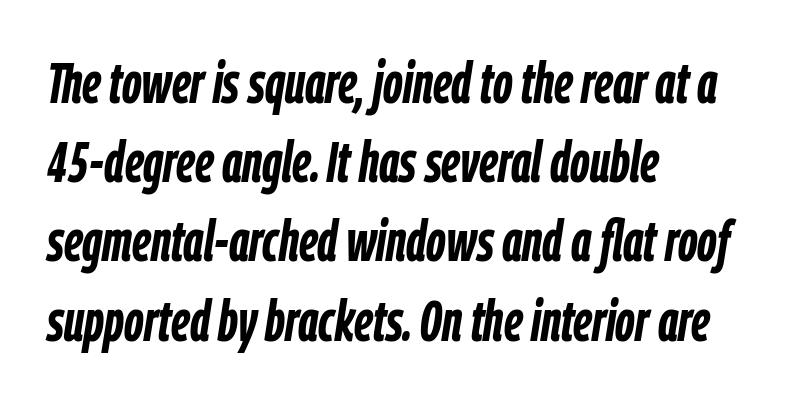
{"italic": "yes", "lean": "right", "slant_degrees": 9, "bold": "yes", "weight": "semibold", "width": "condensed", "stroke_contrast": "low", "x_height": "medium", "monospaced": "no", "underline": "no", "align": "left", "line_spacing": "normal", "line_spacing_ratio": 1.39, "letter_spacing": "normal", "letter_spacing_em": 0.0, "glyph_px": 57}
